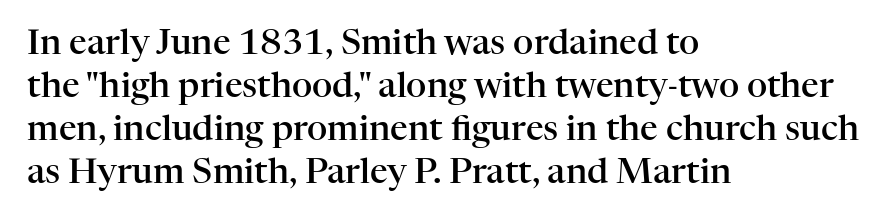
The image shows 35 px semibold serif type, upright; set left-aligned, line spacing 1.23x, normal letter spacing, not underlined; high stroke contrast and a medium x-height.
